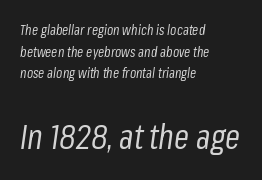
This rendering uses left alignment, leaving the right contour irregular. One glance says typical: line gaps are just what's usual. Weight: in the light-to-regular range. Check under the words: just untouched page.
